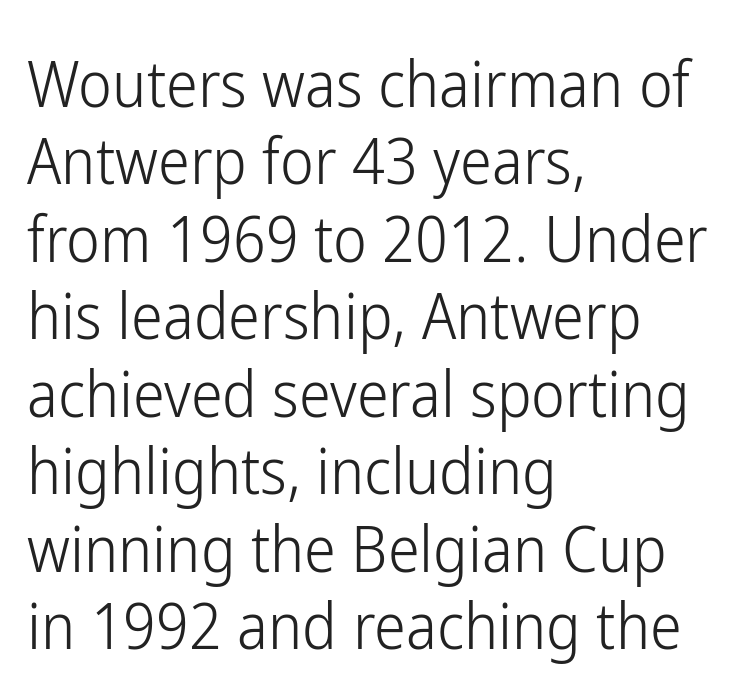
{"serif": "no", "italic": "no", "bold": "no", "weight": "light", "width": "condensed", "stroke_contrast": "low", "x_height": "medium", "monospaced": "no", "underline": "no", "align": "left", "line_spacing_ratio": 1.21, "letter_spacing": "normal", "letter_spacing_em": 0.0, "glyph_px": 64}
